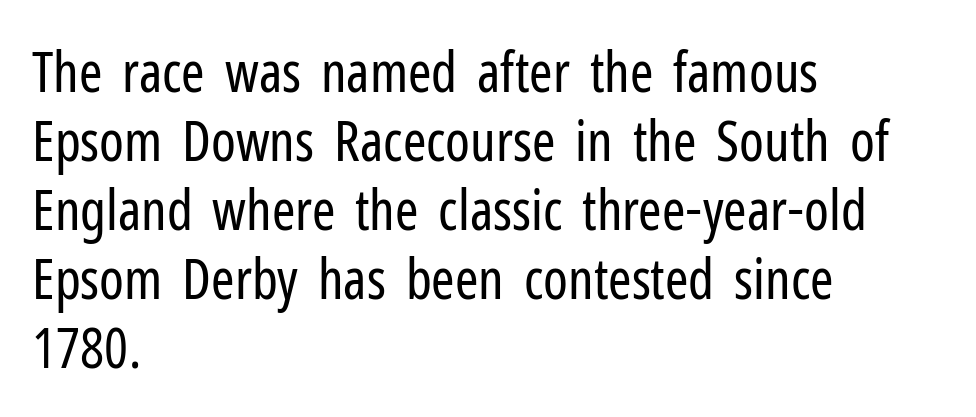
{"serif": "no", "italic": "no", "bold": "no", "weight": "regular", "width": "condensed", "stroke_contrast": "low", "x_height": "medium", "monospaced": "no", "underline": "no", "align": "left", "line_spacing_ratio": 1.23, "letter_spacing": "normal", "letter_spacing_em": 0.0, "glyph_px": 56}
